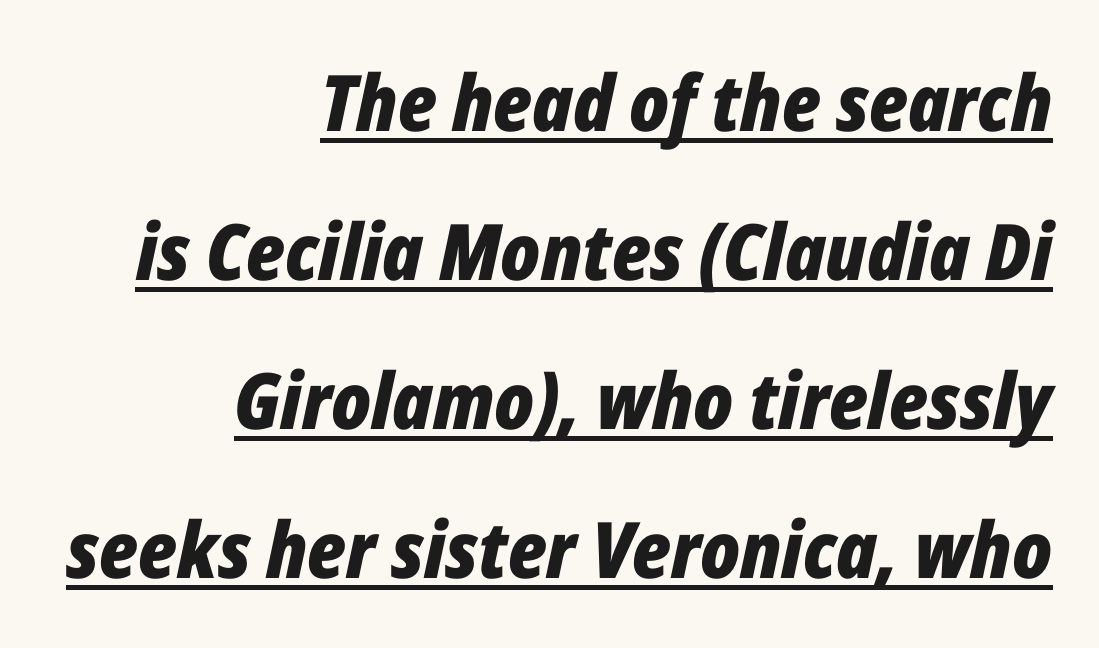
The rag falls on the left side of this text block. Compared with ordinary roman type, these characters are visibly tilted. The letters advance in unequal steps, a hallmark of proportional type. You could call the tracking neutral — neither tight nor loose. The face used here appears with an underline applied. The rendering uses a bold face; every stroke is thick and dark.
